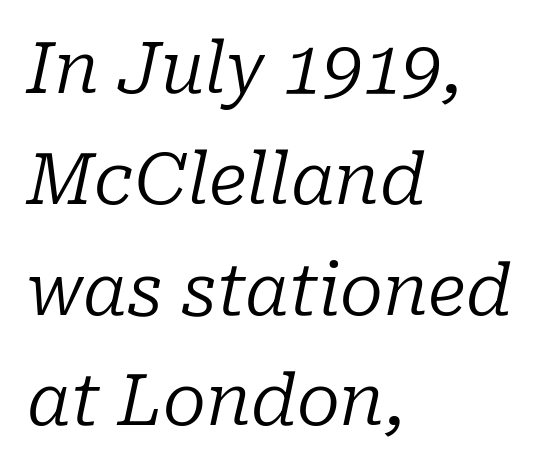
{"serif": "yes", "italic": "yes", "lean": "right", "slant_degrees": 10, "bold": "no", "weight": "regular", "width": "normal", "stroke_contrast": "low", "x_height": "medium", "monospaced": "no", "underline": "no", "align": "left", "line_spacing": "normal", "line_spacing_ratio": 1.56, "letter_spacing": "normal", "letter_spacing_em": 0.0, "glyph_px": 71}
